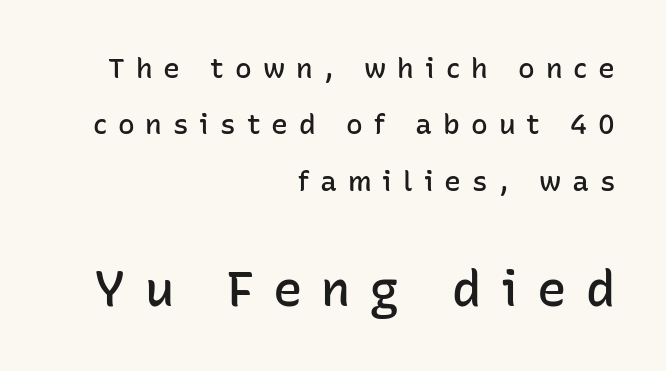
{"serif": "no", "italic": "no", "bold": "semi", "weight": "semibold", "width": "normal", "stroke_contrast": "low", "x_height": "medium", "monospaced": "no", "underline": "no", "align": "right", "line_spacing": "loose", "line_spacing_ratio": 2.01, "letter_spacing": "wide", "letter_spacing_em": 0.39, "larger_block": "second", "size_ratio": 1.75, "glyph_px": 49}
